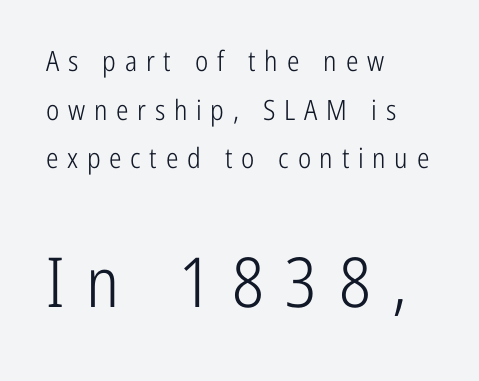
{"serif": "no", "italic": "no", "bold": "no", "weight": "light", "width": "condensed", "stroke_contrast": "low", "x_height": "medium", "monospaced": "no", "underline": "no", "align": "left", "line_spacing_ratio": 1.74, "letter_spacing": "wide", "letter_spacing_em": 0.31, "larger_block": "second", "size_ratio": 2.46, "glyph_px": 69}
